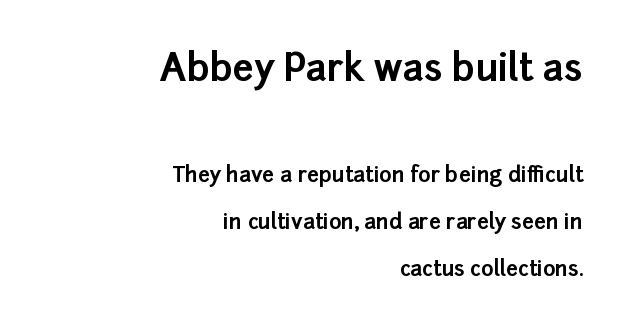
The face used here appears at its bigger size in the upper chunk. Is the type bold? Yes — the strokes are clearly thick and heavy. A student would call this right alignment; a typographer would say flush right, rag left. Here the glyphs are tracked normally, forming tight word shapes. Quick note: not italic, upright.
